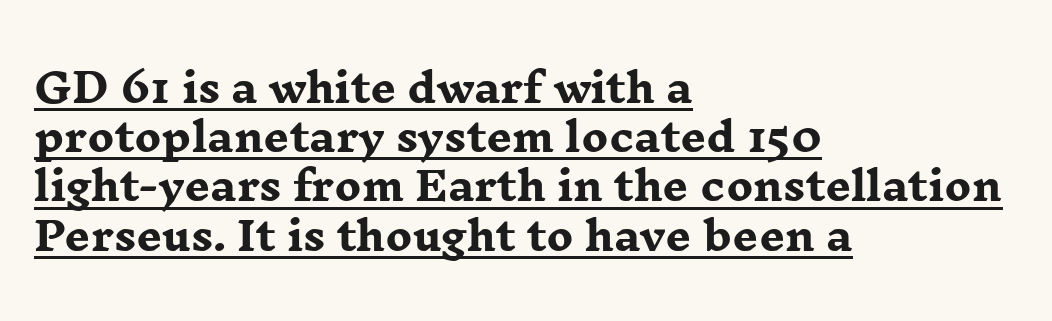
{"serif": "yes", "italic": "no", "bold": "yes", "weight": "heavy", "width": "wide", "stroke_contrast": "low", "x_height": "medium", "monospaced": "no", "underline": "yes", "align": "left", "line_spacing_ratio": 1.23, "letter_spacing": "normal", "letter_spacing_em": 0.0, "glyph_px": 40}
